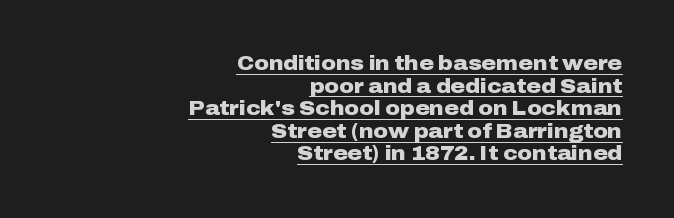
Q: Is the text bold? A: Yes.
Q: Is the text italic (slanted)? A: No, it is upright.
Q: Is the text underlined? A: Yes.
Q: How is the paragraph aligned? A: Right-aligned.
Q: Is the spacing between letters normal or unusually wide? A: Normal.
Q: Is the spacing between lines tight, normal or loose? A: Tight.
